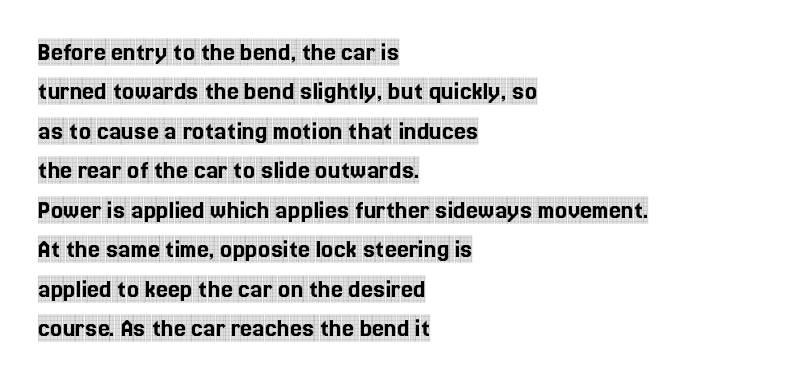
{"italic": "no", "underline": "no", "align": "left", "line_spacing": "normal", "line_spacing_ratio": 1.46, "letter_spacing": "normal", "letter_spacing_em": 0.0, "glyph_px": 27}
